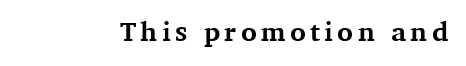
{"italic": "no", "bold": "yes", "underline": "no", "glyph_px": 27}
